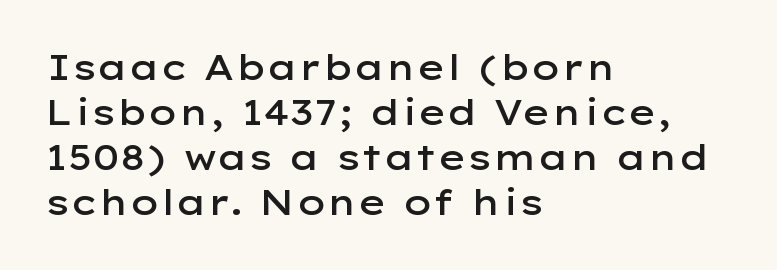
The image shows 35 px semibold, wide sans-serif type, upright; set left-aligned, normal line spacing (1.29x), normal letter spacing, not underlined; low stroke contrast and a medium x-height.
